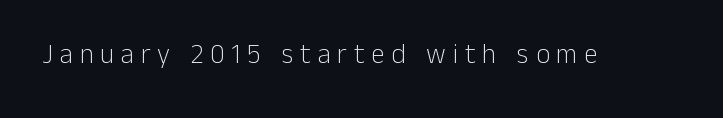
{"italic": "no", "bold": "no", "underline": "no", "letter_spacing": "wide", "letter_spacing_em": 0.25, "glyph_px": 27}
